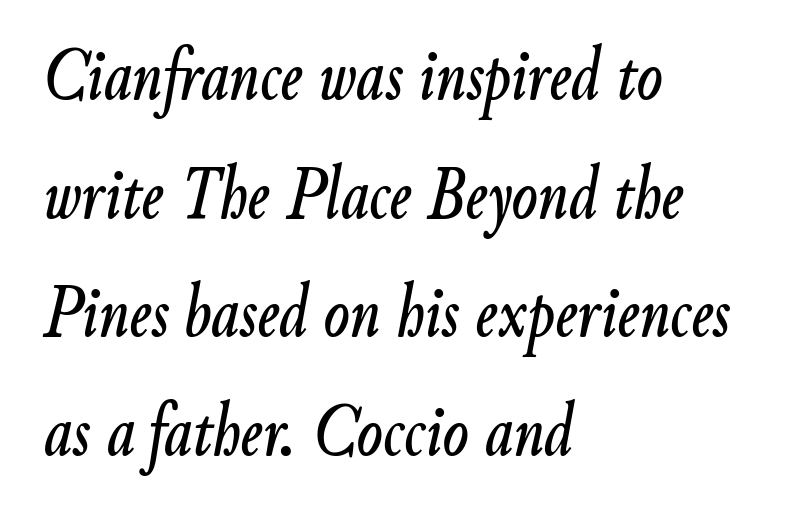
Q: Is the text italic (slanted)? A: Yes, it leans right by about 9 degrees.
Q: Is the text underlined? A: No.
Q: How is the paragraph aligned? A: Left-aligned.
Q: Is the spacing between letters normal or unusually wide? A: Normal.
Q: Is the spacing between lines tight, normal or loose? A: Normal.
Q: Width (condensed, normal, or wide)? A: Condensed.
Q: Stroke contrast? A: Low.
Q: x-height? A: Small.
Q: Monospaced? A: No.
